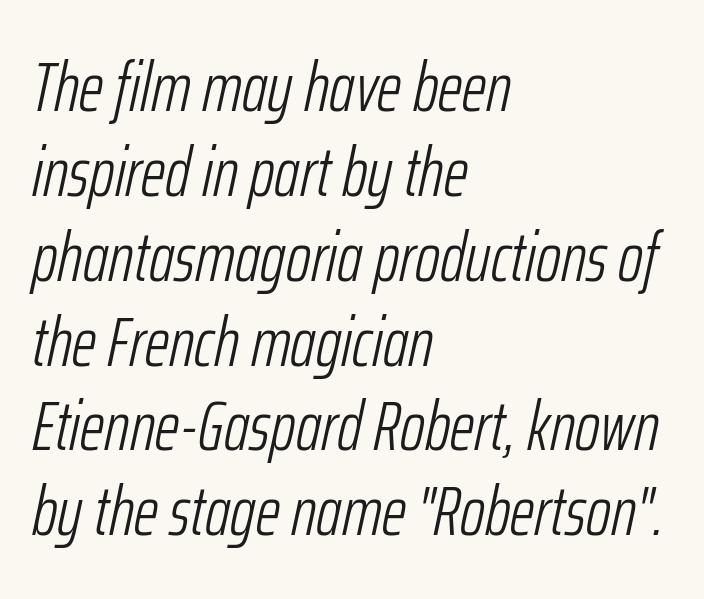
Q: Is the text bold? A: No.
Q: Is the text italic (slanted)? A: Yes, it leans right by about 12 degrees.
Q: Is the text underlined? A: No.
Q: How is the paragraph aligned? A: Left-aligned.
Q: Is the spacing between letters normal or unusually wide? A: Normal.
Q: Width (condensed, normal, or wide)? A: Condensed.
Q: Stroke contrast? A: Low.
Q: x-height? A: Medium.
Q: Monospaced? A: No.
